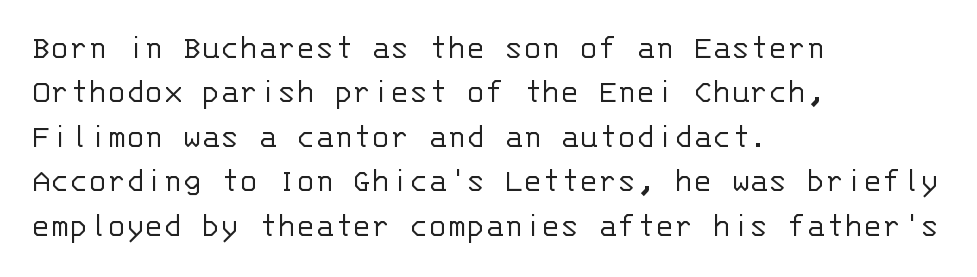
{"serif": "no", "italic": "no", "bold": "no", "weight": "light", "width": "normal", "stroke_contrast": "low", "x_height": "large", "monospaced": "yes", "underline": "no", "align": "left", "line_spacing": "normal", "line_spacing_ratio": 1.27, "letter_spacing": "normal", "letter_spacing_em": 0.0, "glyph_px": 35}
